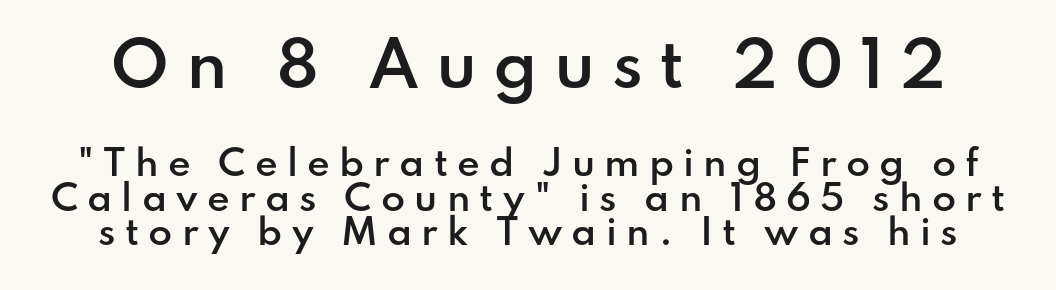
{"serif": "no", "italic": "no", "bold": "semi", "weight": "semibold", "width": "normal", "stroke_contrast": "low", "x_height": "small", "monospaced": "no", "underline": "no", "line_spacing": "tight", "line_spacing_ratio": 0.99, "letter_spacing": "wide", "letter_spacing_em": 0.26, "larger_block": "first", "size_ratio": 1.77, "glyph_px": 62}
